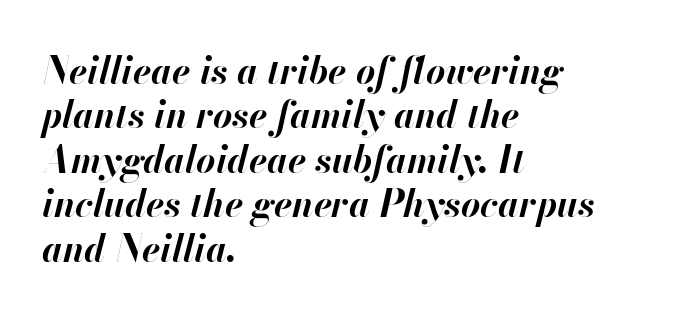
The gap between lines stays unmarked. The letters are bold, with thick, heavy strokes. Observe the ordinary spacing: letters are neighbours, not strangers. Each letter keeps its own natural width here, so spacing adapts to shape.
